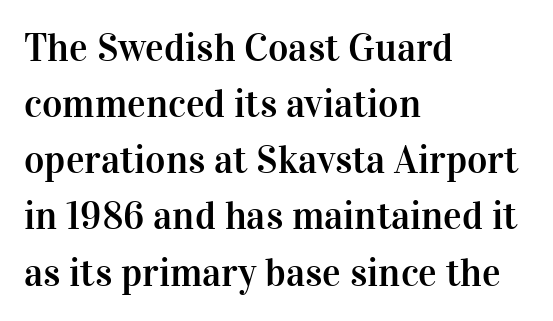
Q: Is the text italic (slanted)? A: No, it is upright.
Q: Is the typeface a serif or a sans-serif typeface? A: Serif.
Q: Is the text underlined? A: No.
Q: How is the paragraph aligned? A: Left-aligned.
Q: Is the spacing between letters normal or unusually wide? A: Normal.
Q: Is the spacing between lines tight, normal or loose? A: Normal.
Q: Width (condensed, normal, or wide)? A: Normal.
Q: Stroke contrast? A: High.
Q: x-height? A: Medium.
Q: Monospaced? A: No.
